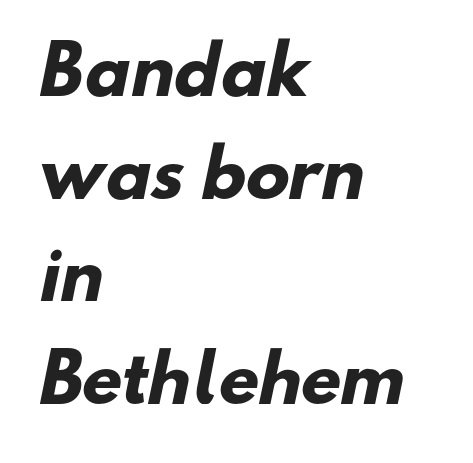
Observe the absence of serifs on each vertical stroke in this sample. Standard letterfit; no display-style spreading of the glyphs. Plain, unruled lines of type. The passage is arranged the way most books set body copy — flush left. Regarding leading, the lines here are spaced in the standard way. The passage shown is typed in a proportional face where columns would drift.
